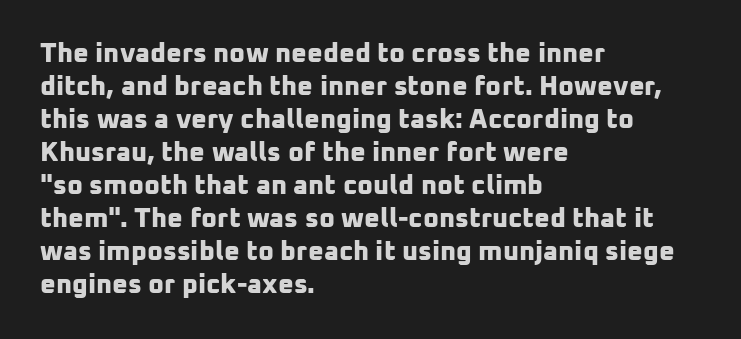
{"bold": "yes", "underline": "no", "align": "left", "line_spacing_ratio": 1.22, "letter_spacing": "normal", "letter_spacing_em": 0.0, "glyph_px": 27}
